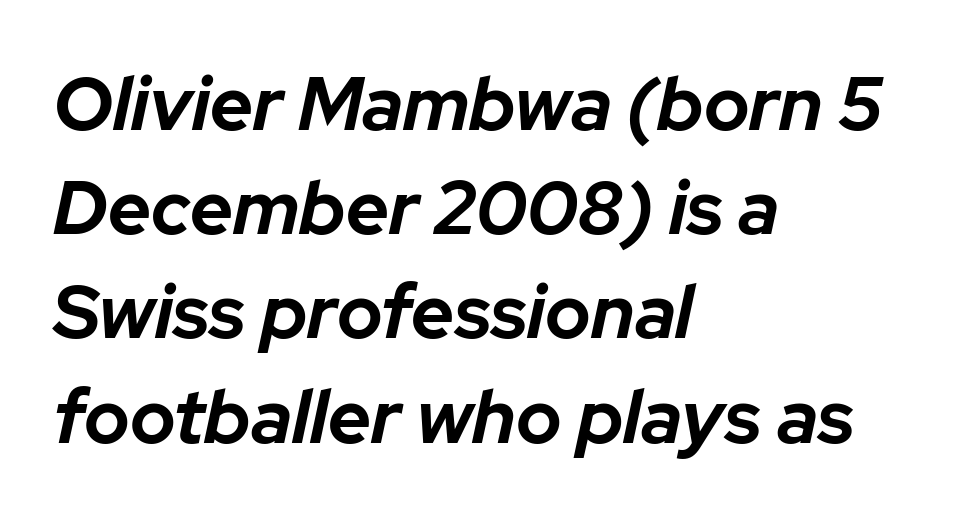
Q: Is the text bold? A: Yes.
Q: Is the text italic (slanted)? A: Yes, it leans right by about 12 degrees.
Q: Is the text underlined? A: No.
Q: How is the paragraph aligned? A: Left-aligned.
Q: Is the spacing between letters normal or unusually wide? A: Normal.
Q: Is the spacing between lines tight, normal or loose? A: Normal.
Q: Width (condensed, normal, or wide)? A: Normal.
Q: Stroke contrast? A: Low.
Q: x-height? A: Medium.
Q: Monospaced? A: No.
